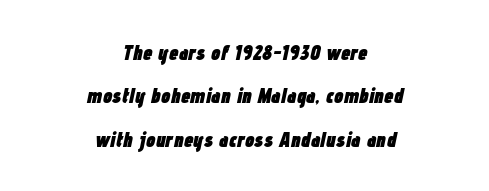
Q: Is the text bold? A: Yes.
Q: Is the text italic (slanted)? A: Yes, it leans right by about 12 degrees.
Q: Is the text underlined? A: No.
Q: How is the paragraph aligned? A: Centered.
Q: Is the spacing between letters normal or unusually wide? A: Normal.
Q: Is the spacing between lines tight, normal or loose? A: Loose.
